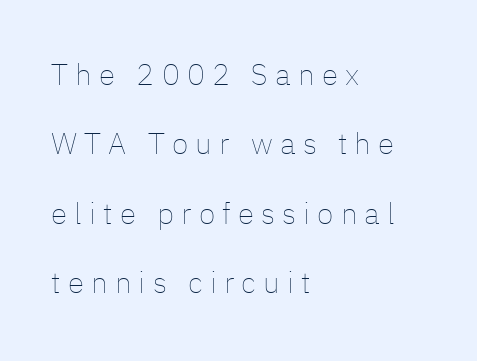
The image shows 30 px thin type, upright; set left-aligned, loose line spacing (2.31x), unusually wide letter spacing (+0.24 em), not underlined; low stroke contrast and a medium x-height.
